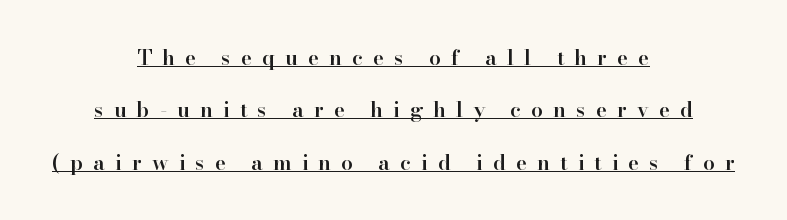
The horizontal fit of the characters is loose and conspicuously gappy. Both edges are ragged and mirror each other, which tells us the setting is centered. Compared with undecorated copy, this sample adds a rule below the words. Every letter is mildly thick-stroked: semibold rather than bold.
